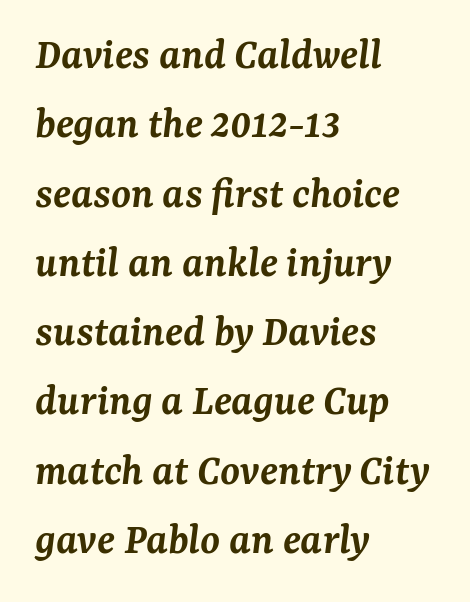
Here the designer chose a conventional face with non-uniform glyph widths. Inter-character spacing is left at the font's built-in metrics. Italic: yes, the glyphs are oblique. What's the leading like? Ordinary, nothing unusual. Casual observation: everything's shoved over to the left. You can tell from the footed stems that serif type was used.
